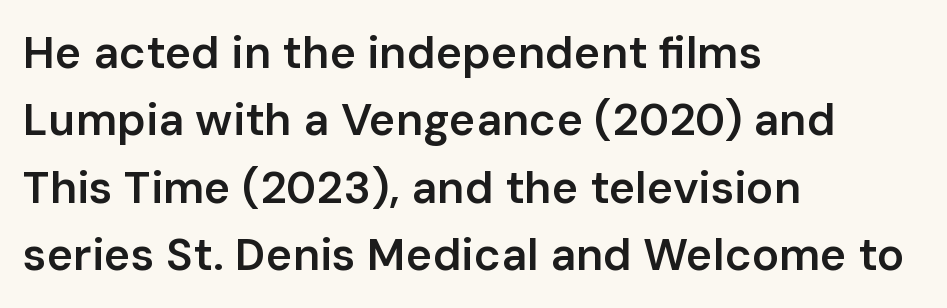
{"serif": "no", "italic": "no", "bold": "semi", "weight": "semibold", "width": "normal", "stroke_contrast": "low", "x_height": "medium", "monospaced": "no", "underline": "no", "align": "left", "line_spacing": "normal", "line_spacing_ratio": 1.5, "letter_spacing": "normal", "letter_spacing_em": 0.0, "glyph_px": 45}
